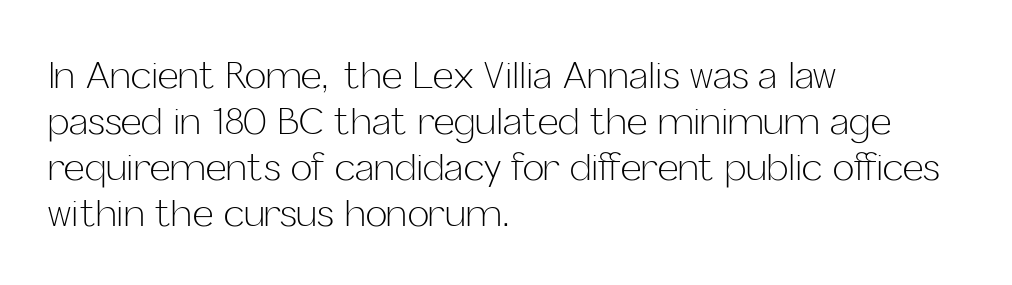
The image shows 36 px light sans-serif type, upright; set left-aligned, normal line spacing (1.28x), normal letter spacing, not underlined; low stroke contrast and a medium x-height.
